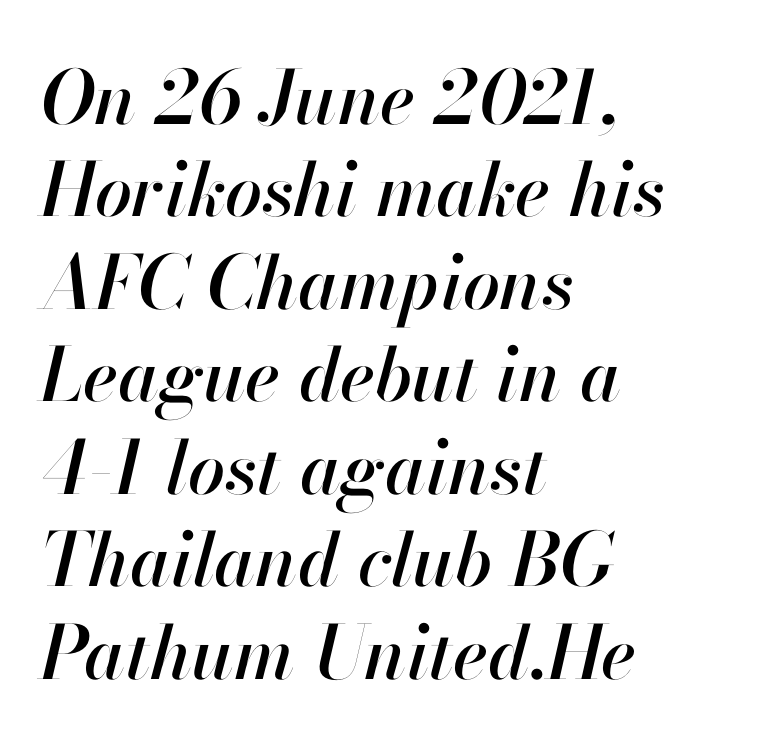
The passage shown is typed in a proportional face where columns would drift. You could call the tracking neutral — neither tight nor loose. How would I describe the line gaps? Plain and ordinary. Honestly, there is no underline to notice here at all.
